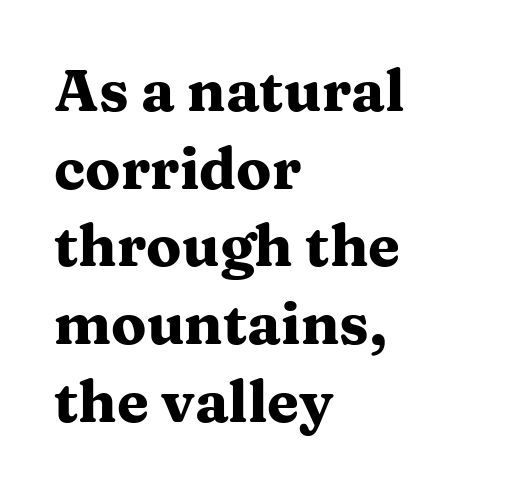
The image shows 58 px heavy, wide serif type, upright; set left-aligned, normal line spacing (1.34x), normal letter spacing, not underlined; medium stroke contrast and a medium x-height.
